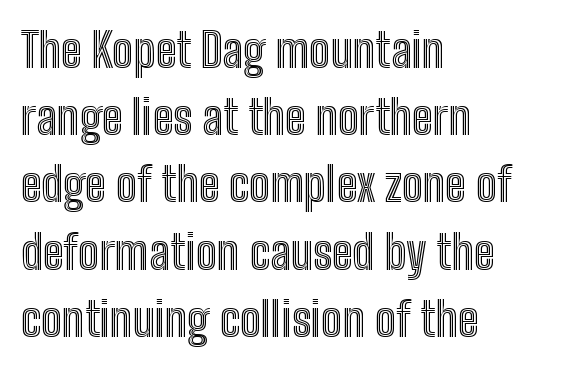
{"italic": "no", "width": "condensed", "x_height": "medium", "monospaced": "no", "underline": "no", "align": "left", "line_spacing": "normal", "line_spacing_ratio": 1.43, "letter_spacing": "normal", "letter_spacing_em": 0.0, "glyph_px": 47}
